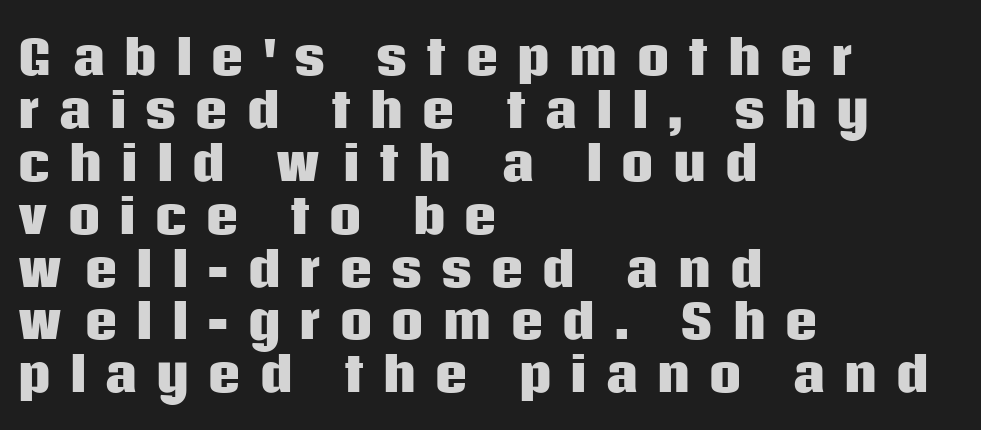
The designer dialed line spacing down below the default. Look at the stroke-to-counter ratio: heavy, a bold. The rendering anchors every line to the left-hand side. The type family on display is of the sans-serif kind.
